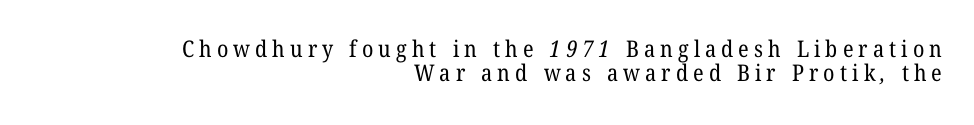
Q: Is the text bold? A: No.
Q: Is the text underlined? A: No.
Q: How is the paragraph aligned? A: Right-aligned.
Q: Is the spacing between letters normal or unusually wide? A: Unusually wide.
Q: Is the spacing between lines tight, normal or loose? A: Tight.
